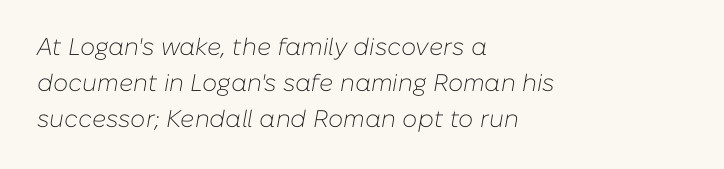
Q: Is the text bold? A: No.
Q: Is the text italic (slanted)? A: Yes, it leans right by about 10 degrees.
Q: Is the text underlined? A: No.
Q: How is the paragraph aligned? A: Left-aligned.
Q: Is the spacing between letters normal or unusually wide? A: Normal.
Q: Is the spacing between lines tight, normal or loose? A: Normal.
